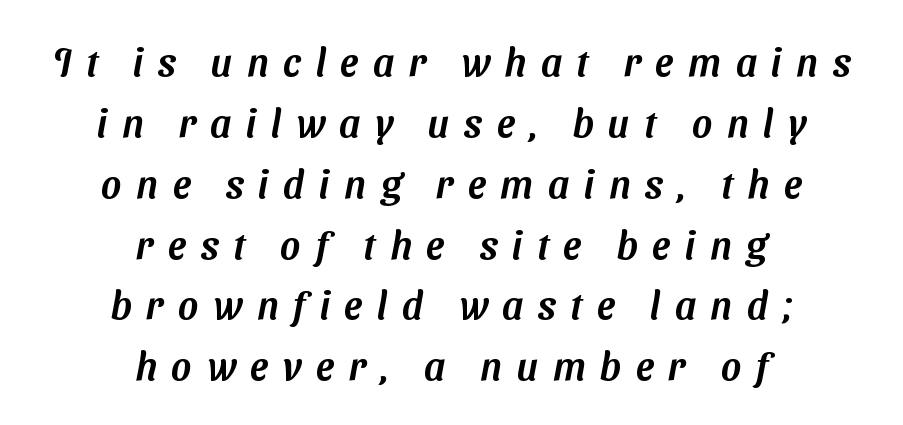
The image shows 39 px sans-serif type; set centered, normal line spacing (1.56x), unusually wide letter spacing (+0.37 em), not underlined; medium stroke contrast and a medium x-height.
